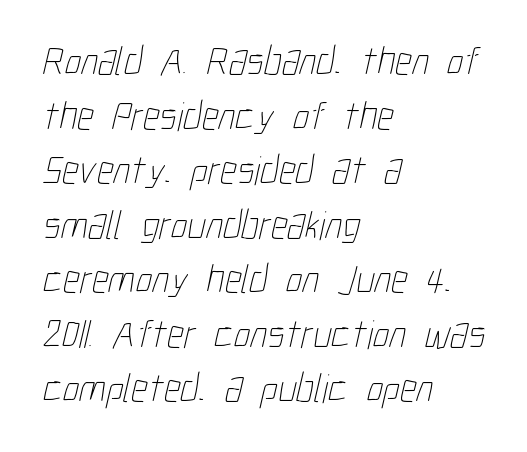
{"bold": "no", "weight": "thin", "width": "condensed", "stroke_contrast": "low", "x_height": "medium", "monospaced": "no", "underline": "no", "align": "left", "line_spacing": "normal", "line_spacing_ratio": 1.33, "letter_spacing": "normal", "letter_spacing_em": 0.0, "glyph_px": 41}
